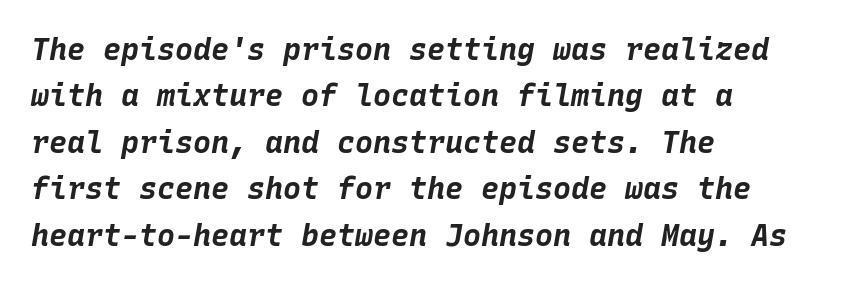
No word sits above an underline. Spacing verdict: monospaced, one width for all characters. Characters are canted at an angle relative to the baseline's perpendicular. In terms of letterspacing, this is plain default setting.
